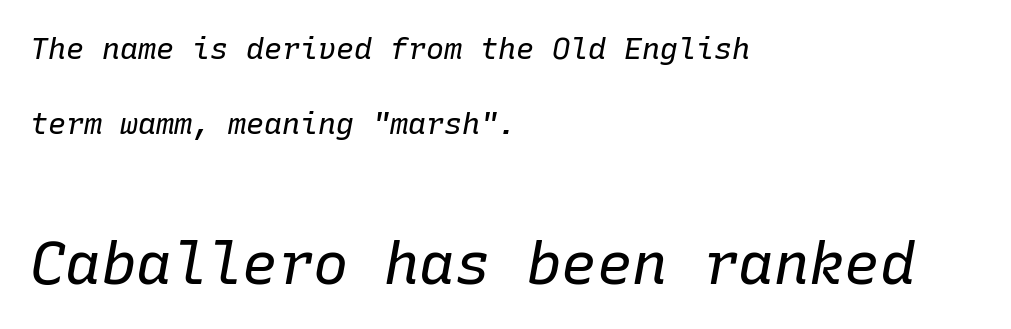
Q: Is the text bold? A: No.
Q: Is the text italic (slanted)? A: Yes, it leans right by about 10 degrees.
Q: Is the text underlined? A: No.
Q: How is the paragraph aligned? A: Left-aligned.
Q: Is the spacing between letters normal or unusually wide? A: Normal.
Q: Is the spacing between lines tight, normal or loose? A: Loose.
Q: Which block of text is set in a larger size, the first (top) or the second (bottom)? A: The second (bottom) one.
Q: Width (condensed, normal, or wide)? A: Normal.
Q: Stroke contrast? A: Low.
Q: x-height? A: Medium.
Q: Monospaced? A: Yes.
